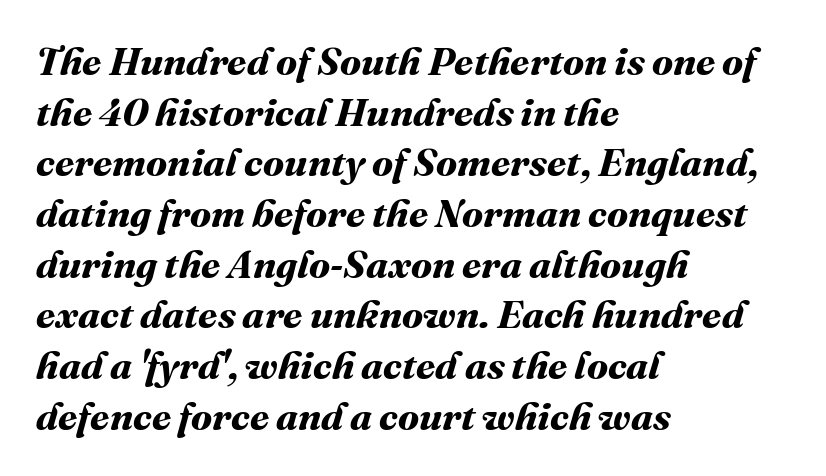
{"bold": "yes", "weight": "bold", "width": "normal", "stroke_contrast": "medium", "x_height": "medium", "monospaced": "no", "underline": "no", "align": "left", "line_spacing": "normal", "line_spacing_ratio": 1.3, "letter_spacing": "normal", "letter_spacing_em": 0.0, "glyph_px": 39}
